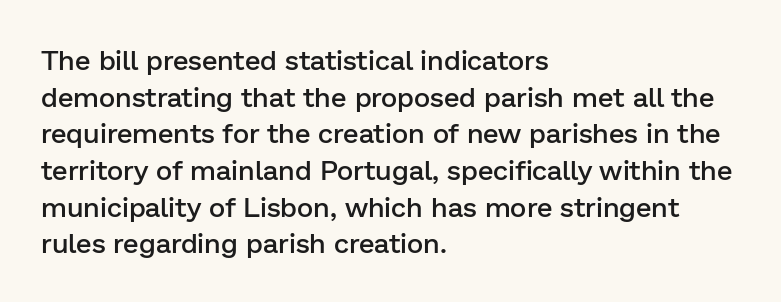
Quick note: not italic, upright. The lines sit at an ordinary, default distance from one another. Here the designer chose a conventional face with non-uniform glyph widths. This rendering uses left alignment, leaving the right contour irregular.
